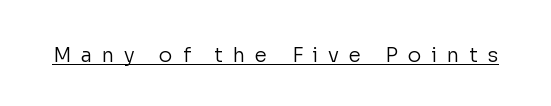
The image shows 20 px text type, upright; set unusually wide letter spacing (+0.49 em), underlined.
